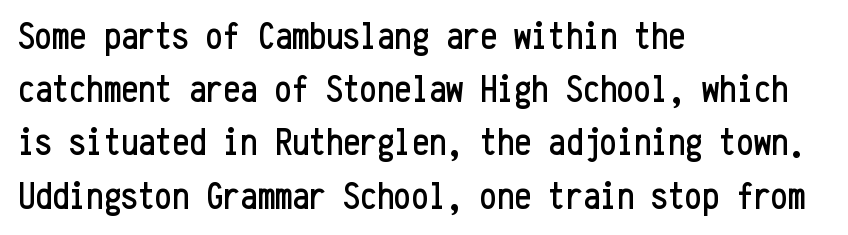
Each word holds together tightly as a unit, with standard inter-letter gaps. Successive baselines arrive at the customary interval. Rule under the text: the space is simply empty. The letters stand straight up with perfectly vertical stems. No feet cap the strokes, marking this as sans-serif type. Notice how the passage keeps a crisp vertical edge on the left only.
